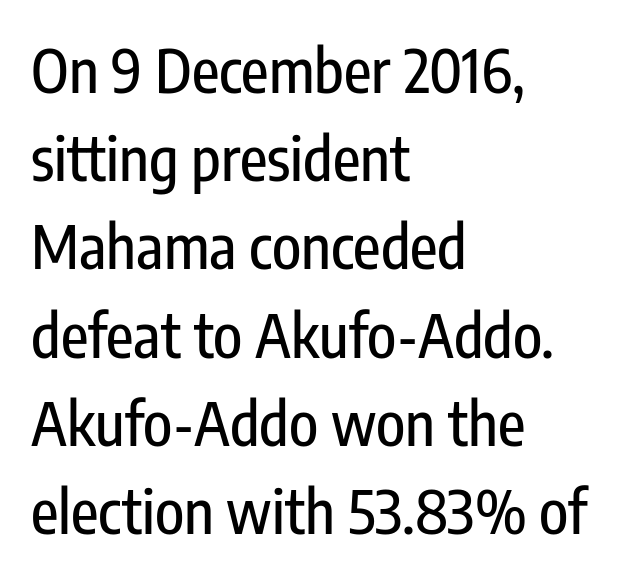
Check where the strokes stop: nothing finishes them off — pure sans. Nothing unusual about the tracking: characters are spaced as the font intends. This sample uses an upright cut, with every glyph sitting square on the baseline. Layout note: lines flush left. Character widths vary here, with narrow letters taking less room than wide ones. If you measured baseline to baseline, you'd find a middling distance.
